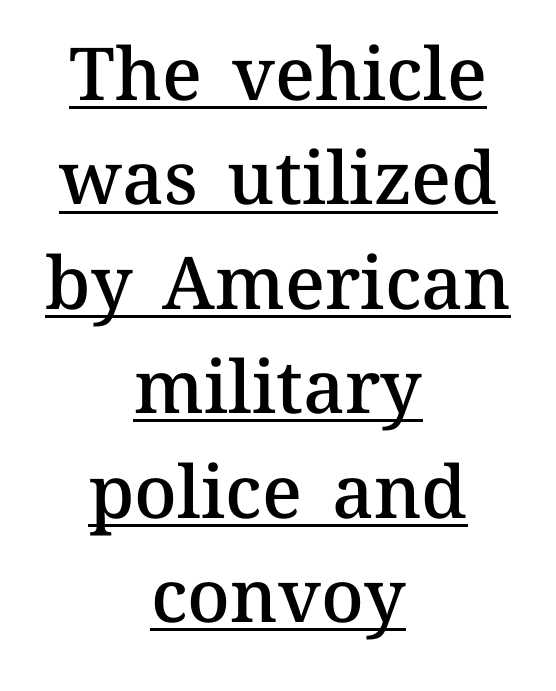
The image shows 73 px semibold type, upright; set centered, normal line spacing (1.43x), normal letter spacing, underlined; medium stroke contrast and a medium x-height.
